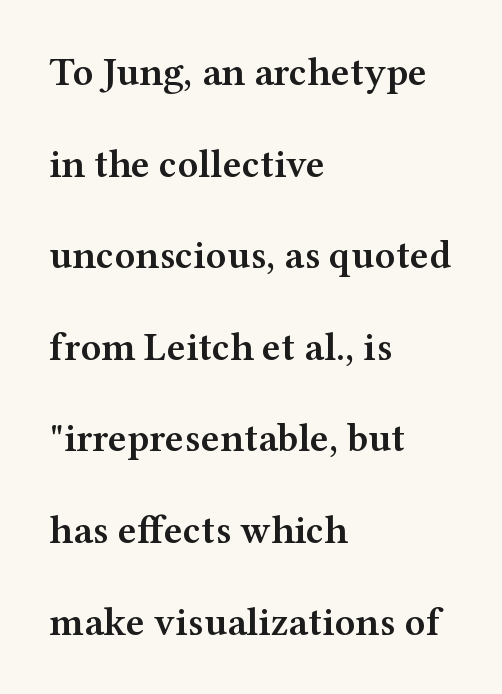
The compositor pushed each line to the left boundary. A typesetter would label this face a serif. Varying glyph widths throughout — classic text-font behaviour. Italic: no, the glyphs are upright roman. Nobody drew a line under any word here. Summary of vertical rhythm: relaxed, with wide interline spacing.
